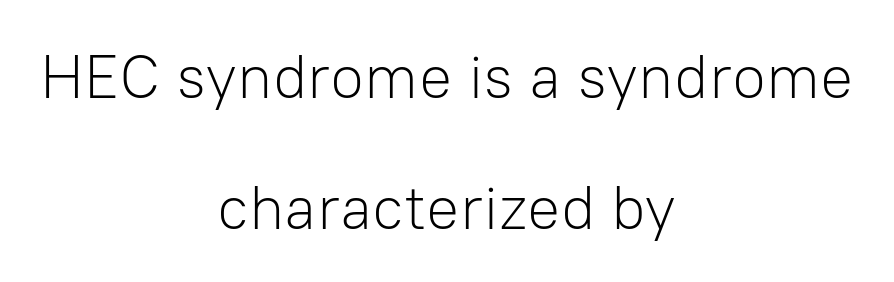
The image shows 62 px light sans-serif type, upright; set centered, loose line spacing (2.11x), normal letter spacing, not underlined; low stroke contrast and a medium x-height.
